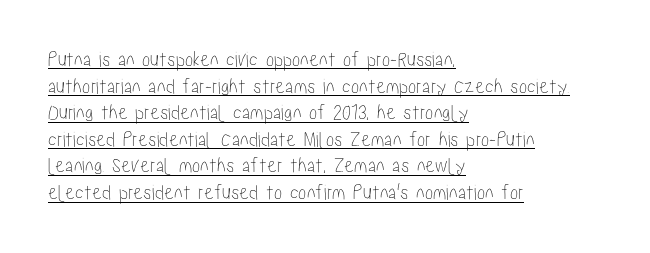
A roman cut, with each character standing at attention. This is underlined copy, the kind a proofreader might mark for attention. Each word holds together tightly as a unit, with standard inter-letter gaps. One-word summary of the alignment: left.
